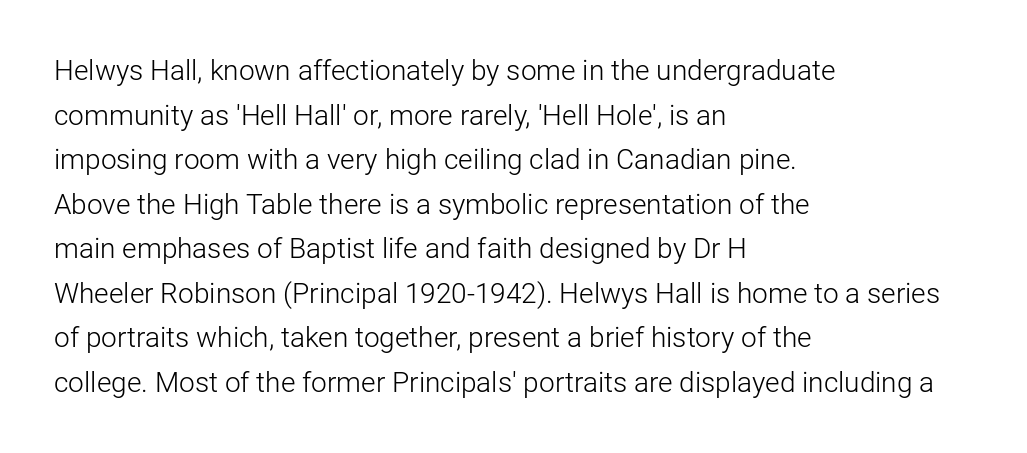
The image shows 28 px light sans-serif type, upright; set left-aligned, normal line spacing (1.59x), normal letter spacing, not underlined; low stroke contrast and a medium x-height.
